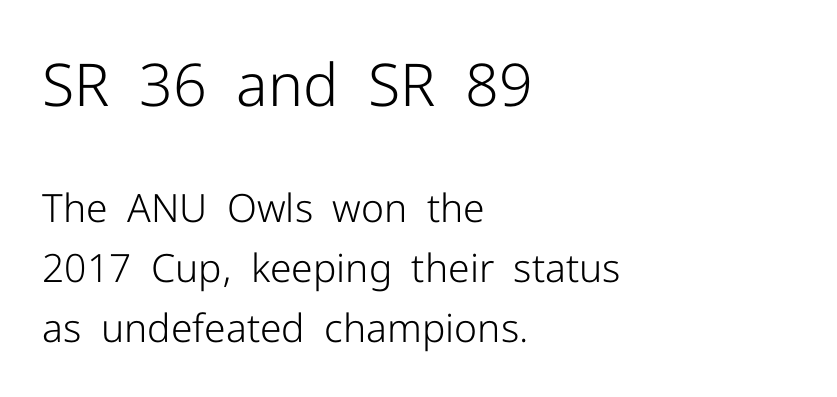
This sample uses an upright cut, with every glyph sitting square on the baseline. Students, observe: this is what conventionally led text looks like. Is this a fixed-width face? No — the glyphs have proportional, varying widths. The passage shown is not bold in any degree.
